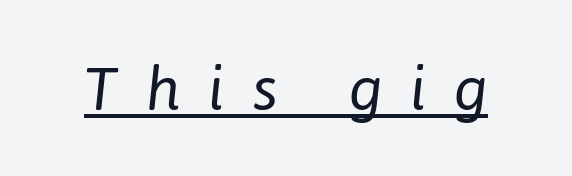
The image shows 61 px regular-weight type, italic (leaning right); set unusually wide letter spacing (+0.46 em), underlined; low stroke contrast and a medium x-height.
